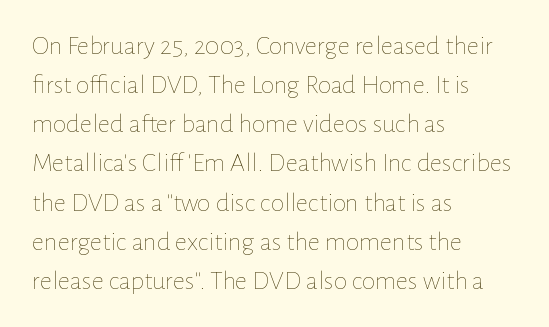
Default kerning and tracking; the words read as compact shapes. No heavy texture on the line: the type isn't bold. A roman cut, with each character standing at attention. Notice how the passage keeps a crisp vertical edge on the left only. Bare-footed words on every line.
